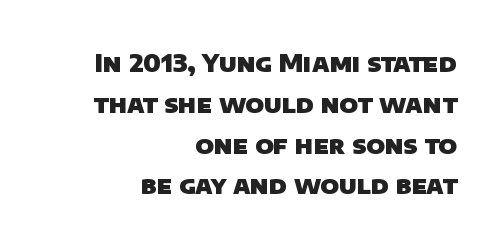
{"bold": "yes", "underline": "no", "align": "right", "line_spacing": "normal", "line_spacing_ratio": 1.7, "letter_spacing": "normal", "letter_spacing_em": 0.0, "glyph_px": 24}
